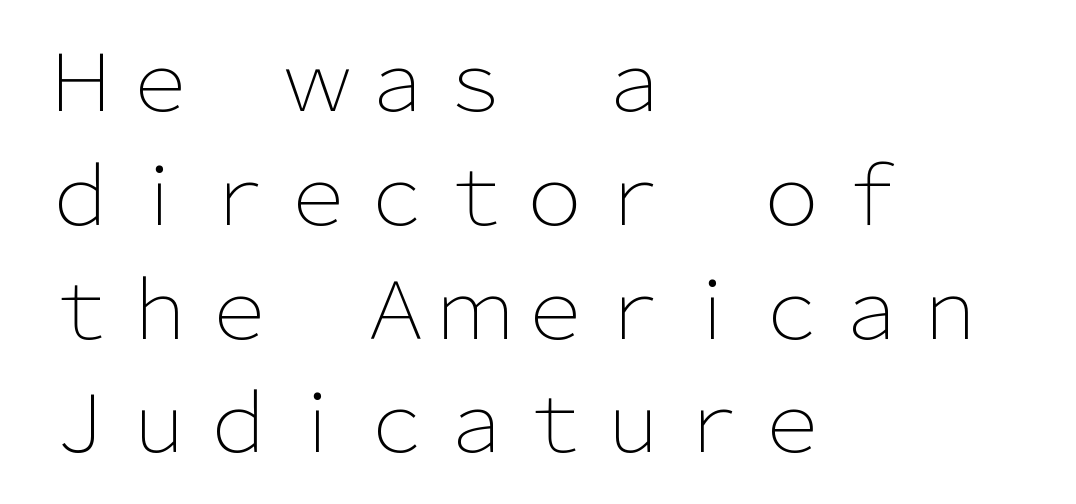
The image shows 79 px light sans-serif type, upright; set left-aligned, normal line spacing (1.44x), normal letter spacing, not underlined; low stroke contrast and a medium x-height.
